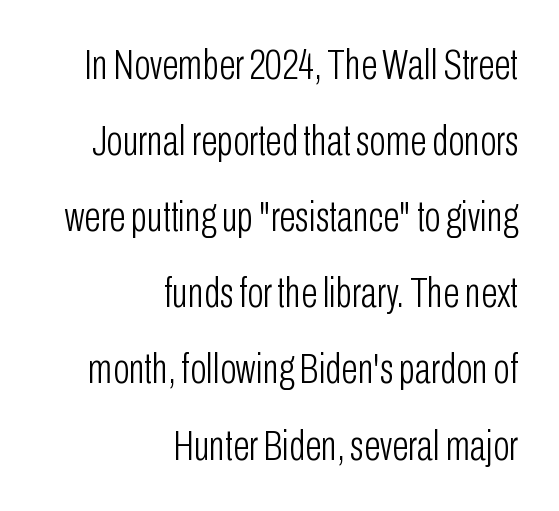
This rendering leaves character spacing at its baseline value. This rendering employs a face without finishing strokes, i.e., a sans-serif. Line ends are locked; line starts wander. Proportional: the letters do not fall into vertical columns. Bare-footed words on every line.
